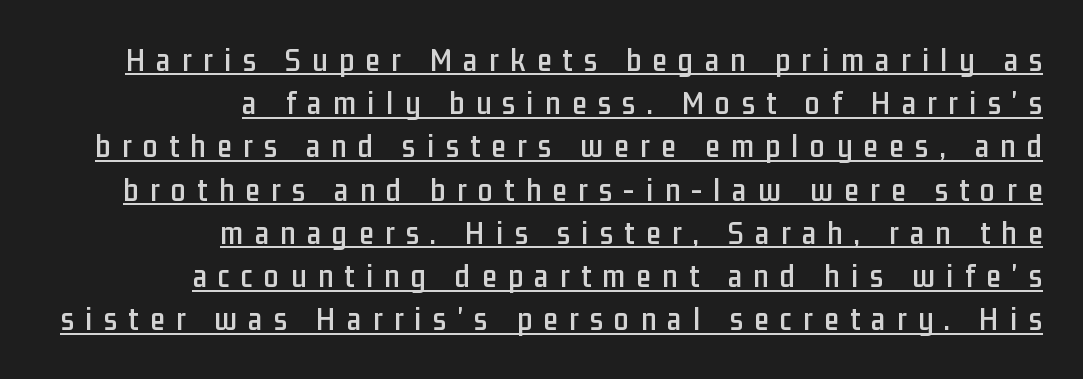
{"serif": "no", "italic": "no", "width": "condensed", "stroke_contrast": "low", "x_height": "medium", "monospaced": "no", "underline": "yes", "align": "right", "line_spacing": "normal", "line_spacing_ratio": 1.31, "letter_spacing": "wide", "letter_spacing_em": 0.35, "glyph_px": 33}
